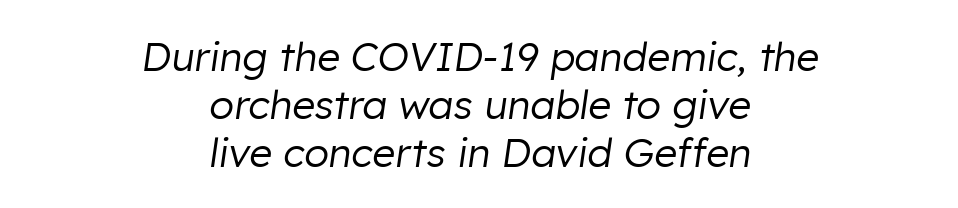
Rule under the text: the space is simply empty. Rendered with sloped, italic letterforms. The text block is weighted toward neither margin, spreading evenly from the middle. Weight: not bold — regular or lighter. Inter-character spacing is left at the font's built-in metrics. Varying glyph widths throughout — classic text-font behaviour.
